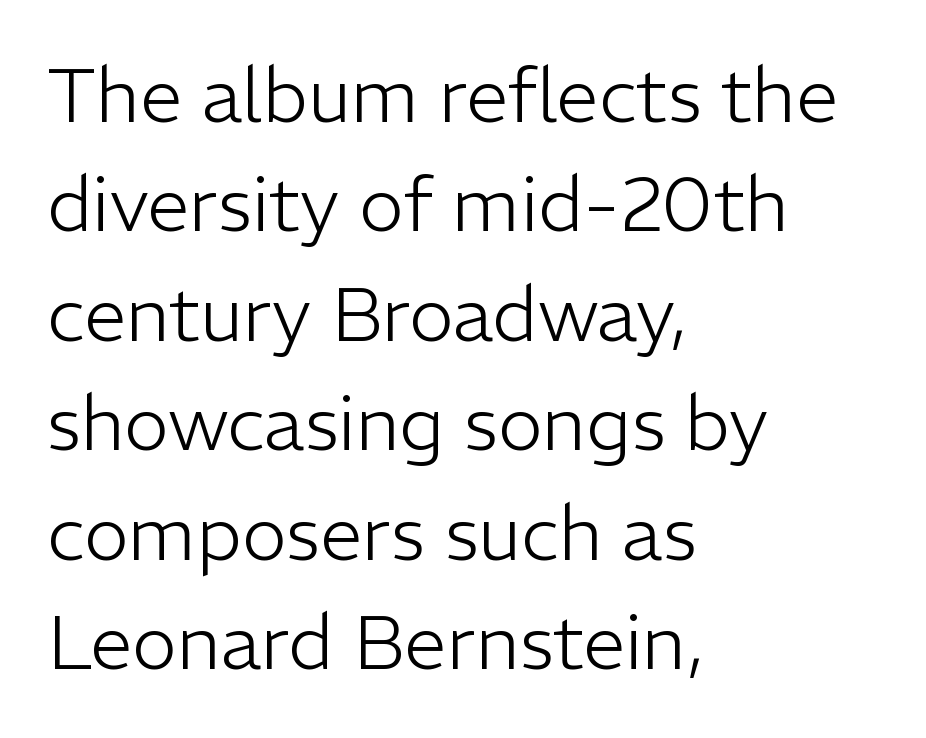
{"serif": "no", "italic": "no", "bold": "no", "weight": "light", "width": "normal", "stroke_contrast": "low", "x_height": "medium", "monospaced": "no", "underline": "no", "align": "left", "line_spacing": "normal", "line_spacing_ratio": 1.44, "letter_spacing": "normal", "letter_spacing_em": 0.0, "glyph_px": 76}
